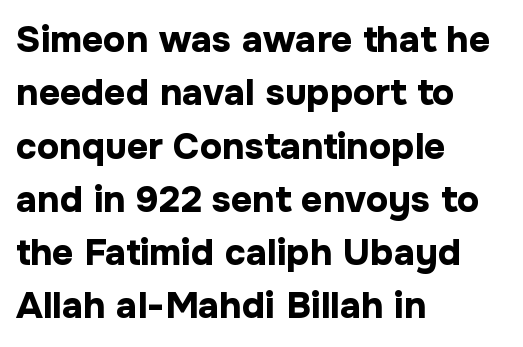
Q: Is the text bold? A: Yes.
Q: Is the text italic (slanted)? A: No, it is upright.
Q: Is the typeface a serif or a sans-serif typeface? A: Sans-serif.
Q: Is the text underlined? A: No.
Q: How is the paragraph aligned? A: Left-aligned.
Q: Is the spacing between letters normal or unusually wide? A: Normal.
Q: Is the spacing between lines tight, normal or loose? A: Normal.
Q: Width (condensed, normal, or wide)? A: Normal.
Q: Stroke contrast? A: Low.
Q: x-height? A: Medium.
Q: Monospaced? A: No.
